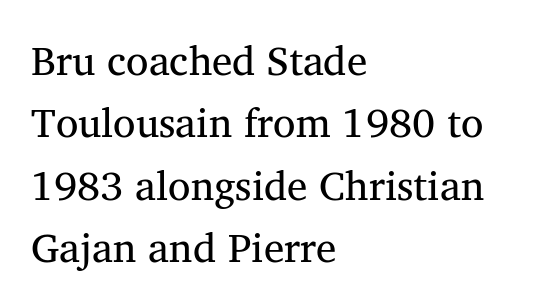
The image shows 41 px regular-weight serif type; set left-aligned, normal line spacing (1.52x), normal letter spacing, not underlined; medium stroke contrast and a medium x-height.
